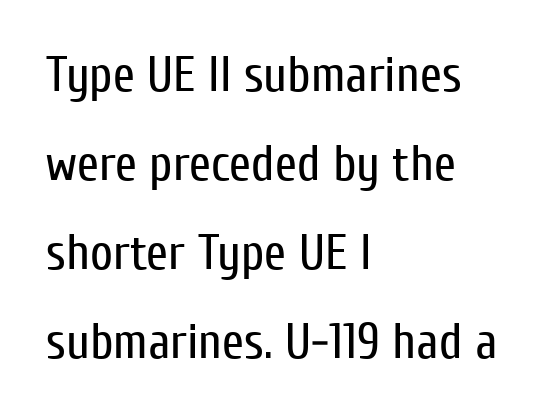
The passage shown is typed in a proportional face where columns would drift. The baseline area is clear. Each letter's strokes conclude bluntly, with no projecting serifs. The ragged edge is on the right, which tells us the setting is flush left.
